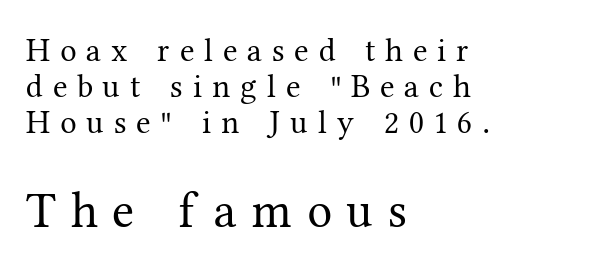
{"serif": "yes", "italic": "no", "bold": "no", "weight": "regular", "width": "normal", "stroke_contrast": "medium", "x_height": "medium", "monospaced": "no", "underline": "no", "align": "left", "line_spacing": "tight", "line_spacing_ratio": 1.09, "letter_spacing": "wide", "letter_spacing_em": 0.3, "larger_block": "second", "size_ratio": 1.52, "glyph_px": 50}
